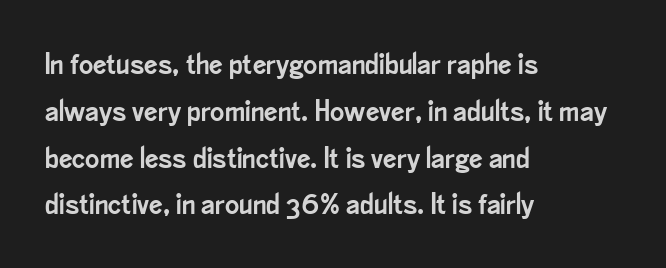
{"serif": "no", "italic": "no", "width": "condensed", "stroke_contrast": "low", "x_height": "small", "monospaced": "no", "underline": "no", "align": "left", "line_spacing": "normal", "line_spacing_ratio": 1.56, "letter_spacing": "normal", "letter_spacing_em": 0.0, "glyph_px": 30}
